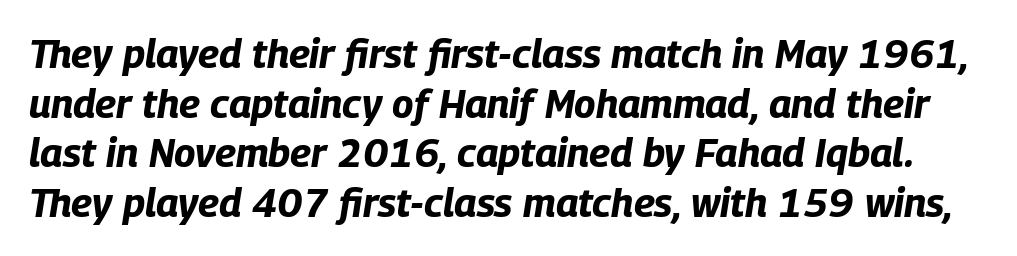
Honestly, there is no underline to notice here at all. Proportional: the letters do not fall into vertical columns. Does the weight exceed regular? Yes, all the way to bold. Tracking here is standard; glyphs follow each other at the usual distance.
